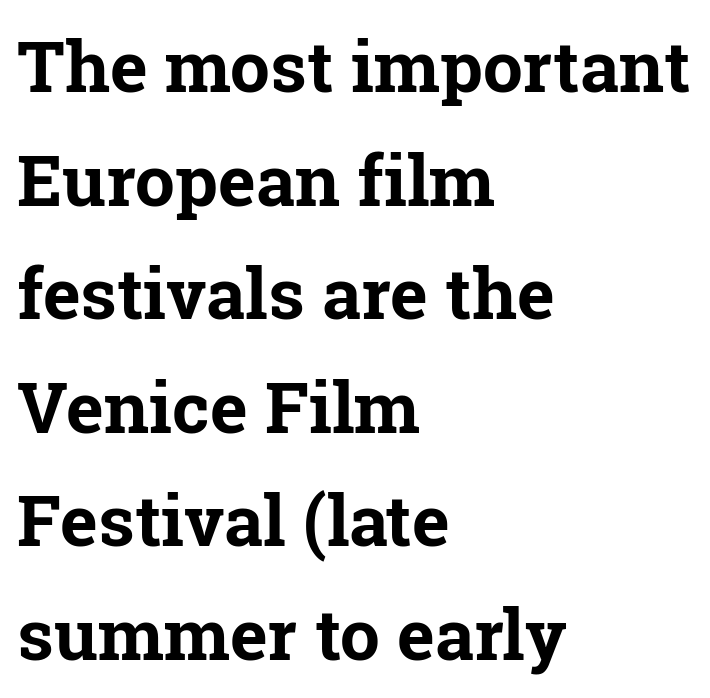
Whoever set this chose a conventional vertical rhythm. Honestly, there is no underline to notice here at all. Spacing verdict: proportional, widths tailored to each character. Stroke thickness is high; the sample reads as a true bold. A typesetter would mark this as roman, not italic.
